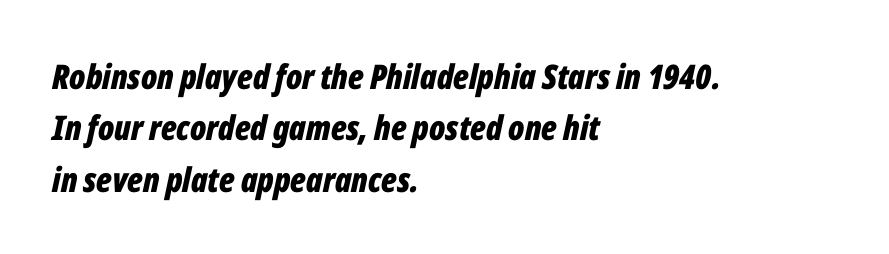
Q: Is the text bold? A: Yes.
Q: Is the text italic (slanted)? A: Yes, it leans right by about 12 degrees.
Q: Is the text underlined? A: No.
Q: How is the paragraph aligned? A: Left-aligned.
Q: Is the spacing between letters normal or unusually wide? A: Normal.
Q: Is the spacing between lines tight, normal or loose? A: Normal.
Q: Width (condensed, normal, or wide)? A: Condensed.
Q: Stroke contrast? A: Low.
Q: x-height? A: Medium.
Q: Monospaced? A: No.
